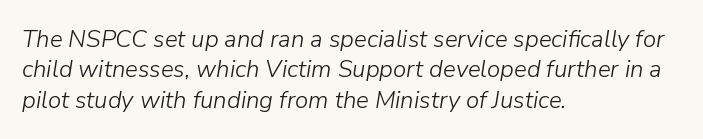
The image shows 24 px text type, italic (leaning right); set left-aligned, normal line spacing (1.27x), normal letter spacing, not underlined.
